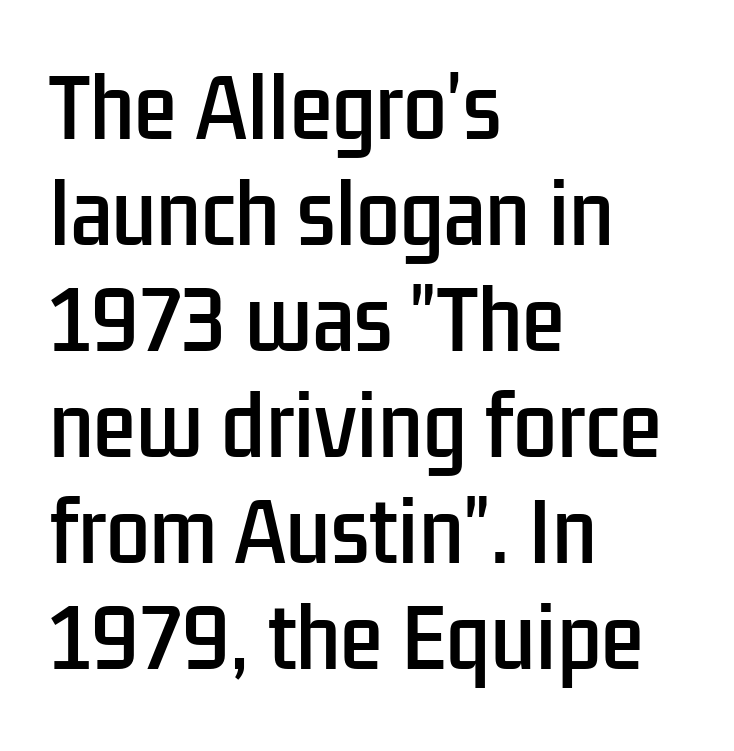
The image shows 78 px condensed sans-serif type, upright; set left-aligned, normal line spacing (1.36x), normal letter spacing, not underlined; low stroke contrast and a medium x-height.
